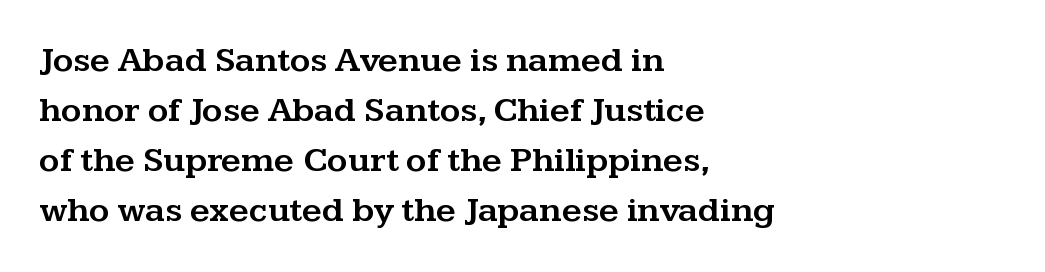
The image shows 35 px wide serif type, upright; set left-aligned, normal line spacing (1.43x), normal letter spacing, not underlined; medium stroke contrast and a medium x-height.
